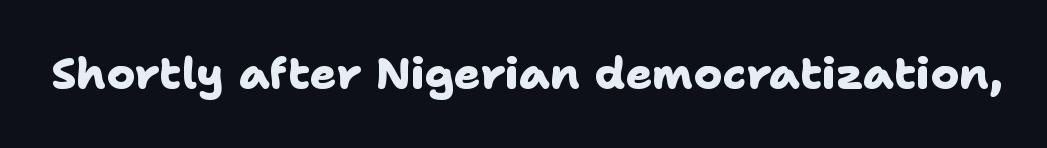
{"serif": "no", "bold": "yes", "weight": "heavy", "width": "normal", "stroke_contrast": "low", "x_height": "medium", "monospaced": "no", "underline": "no", "letter_spacing": "normal", "letter_spacing_em": 0.0, "glyph_px": 44}
